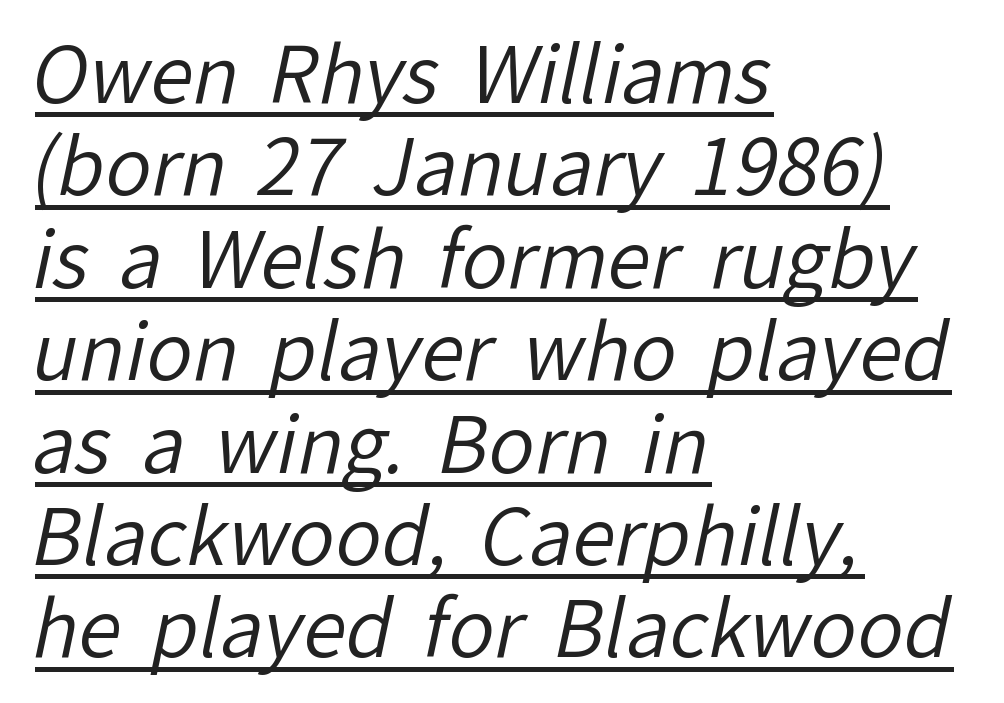
The image shows 77 px regular-weight sans-serif type; set left-aligned, line spacing 1.2x, normal letter spacing, underlined; low stroke contrast and a medium x-height.
